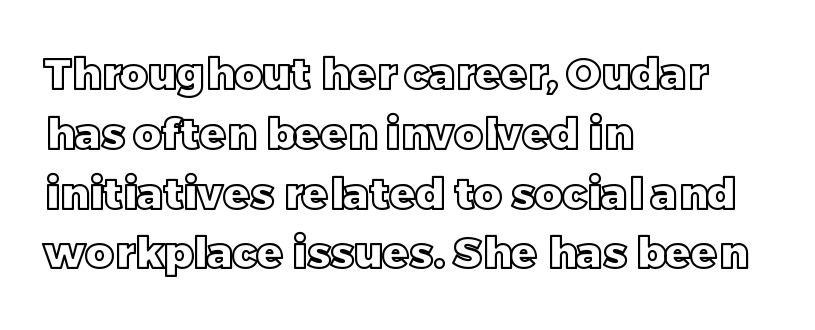
The area under the type is left untouched. You could not count columns in this text — the font is proportionally spaced. Inter-character spacing is left at the font's built-in metrics. Leftover space on each line is placed entirely after the last word.
